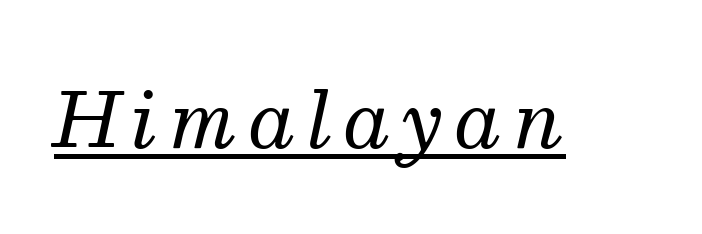
The image shows 75 px regular-weight serif type, italic (leaning right); set underlined; medium stroke contrast and a medium x-height.
